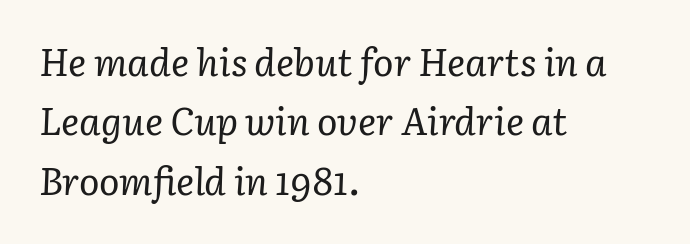
{"serif": "yes", "italic": "yes", "lean": "right", "slant_degrees": 3, "bold": "no", "weight": "regular", "width": "normal", "stroke_contrast": "low", "x_height": "medium", "monospaced": "no", "underline": "no", "align": "left", "line_spacing": "normal", "line_spacing_ratio": 1.56, "letter_spacing": "normal", "letter_spacing_em": 0.0, "glyph_px": 38}
